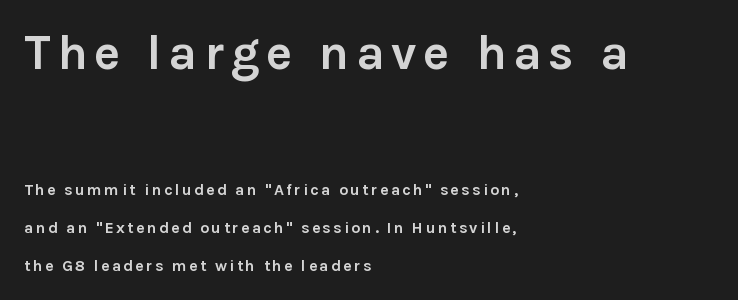
Q: Is the text bold? A: Yes.
Q: Is the text italic (slanted)? A: No, it is upright.
Q: Is the typeface a serif or a sans-serif typeface? A: Sans-serif.
Q: Is the text underlined? A: No.
Q: How is the paragraph aligned? A: Left-aligned.
Q: Is the spacing between lines tight, normal or loose? A: Loose.
Q: Which block of text is set in a larger size, the first (top) or the second (bottom)? A: The first (top) one.
Q: Width (condensed, normal, or wide)? A: Normal.
Q: Stroke contrast? A: Low.
Q: x-height? A: Medium.
Q: Monospaced? A: No.
